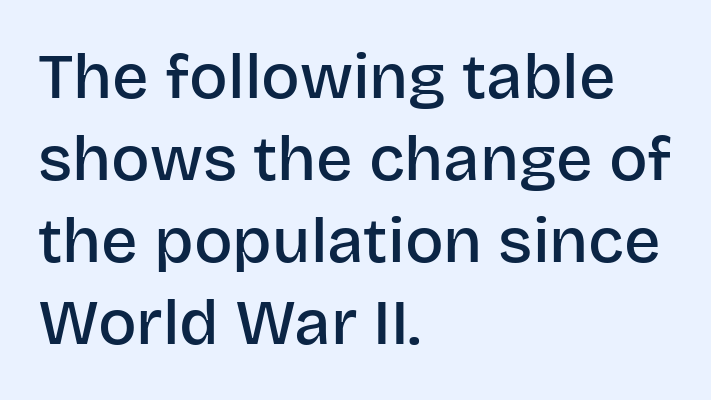
Type style note: lacks serifs. The typesetter chose a ragged-right arrangement here. Quick note: not italic, upright. The string is rendered with underlining switched off. On the weight axis this lands at semibold, roughly 600. Regular leading.
